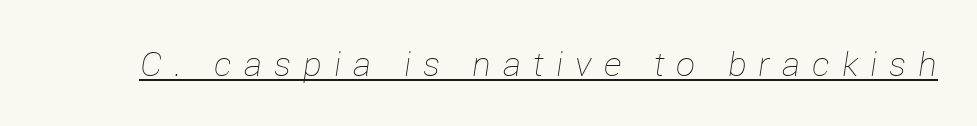
{"italic": "yes", "lean": "right", "slant_degrees": 12, "bold": "no", "weight": "thin", "width": "normal", "stroke_contrast": "low", "x_height": "medium", "monospaced": "no", "underline": "yes", "letter_spacing": "wide", "letter_spacing_em": 0.36, "glyph_px": 34}
